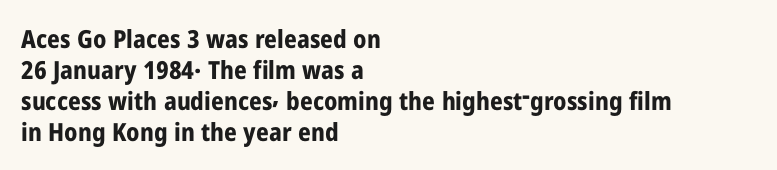
You'd pick this weight for a headline — it's a proper bold. Upright lettering throughout. Nothing unusual about the tracking: characters are spaced as the font intends. Check the space under the baseline: it is left empty.
